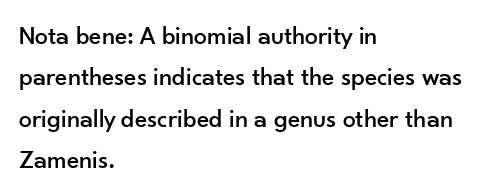
Q: Is the text italic (slanted)? A: No, it is upright.
Q: Is the text underlined? A: No.
Q: How is the paragraph aligned? A: Left-aligned.
Q: Is the spacing between letters normal or unusually wide? A: Normal.
Q: Is the spacing between lines tight, normal or loose? A: Normal.
